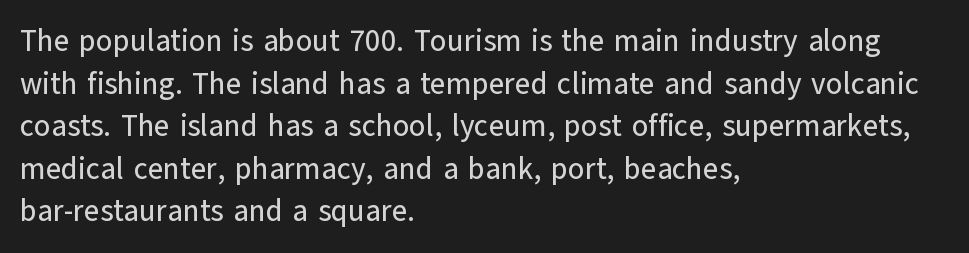
{"serif": "no", "italic": "no", "width": "normal", "stroke_contrast": "low", "x_height": "medium", "monospaced": "no", "underline": "no", "align": "left", "line_spacing": "normal", "line_spacing_ratio": 1.42, "letter_spacing": "normal", "letter_spacing_em": 0.0, "glyph_px": 30}
